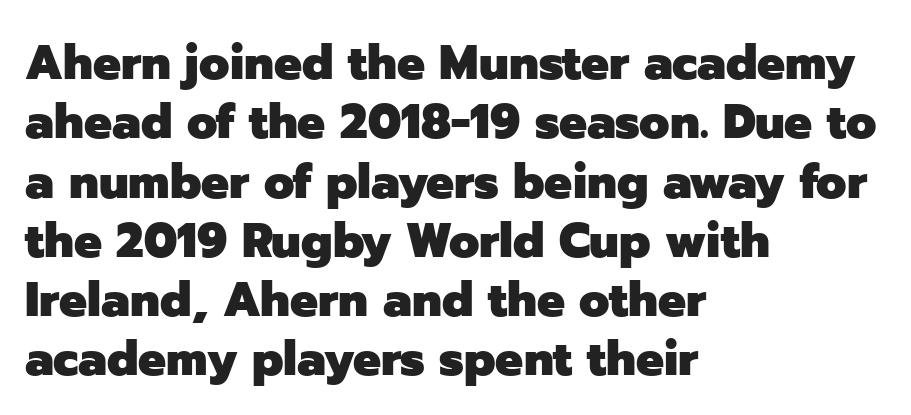
Q: Is the text bold? A: Yes.
Q: Is the text italic (slanted)? A: No, it is upright.
Q: Is the typeface a serif or a sans-serif typeface? A: Sans-serif.
Q: Is the text underlined? A: No.
Q: How is the paragraph aligned? A: Left-aligned.
Q: Is the spacing between letters normal or unusually wide? A: Normal.
Q: Width (condensed, normal, or wide)? A: Normal.
Q: Stroke contrast? A: Low.
Q: x-height? A: Medium.
Q: Monospaced? A: No.
